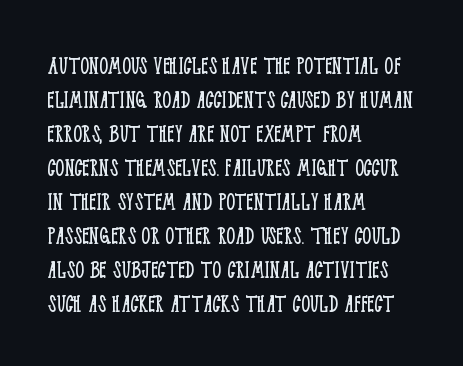
Vertically, the passage feels balanced, rows spaced as you'd expect. The strip under each line holds only bare page. Weight: in the light-to-regular range. Glyph-to-glyph distance matches everyday printed text.
